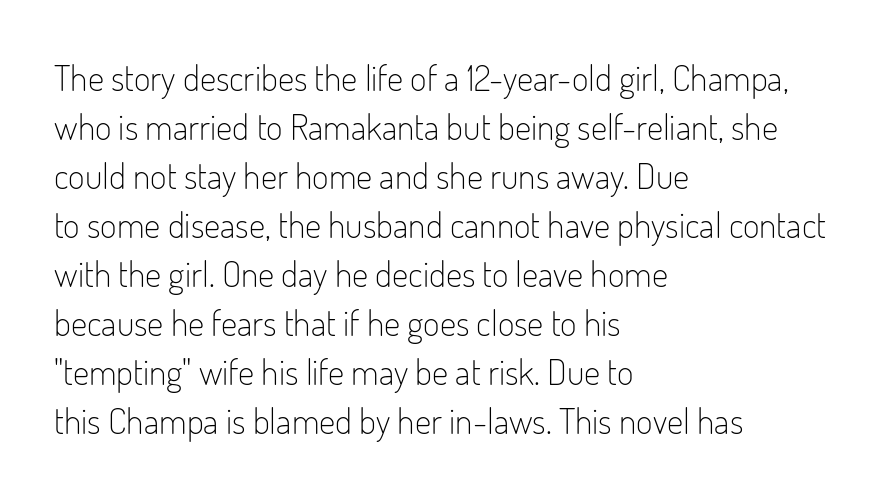
{"serif": "no", "italic": "no", "bold": "no", "weight": "light", "width": "condensed", "stroke_contrast": "low", "x_height": "small", "monospaced": "no", "underline": "no", "align": "left", "line_spacing": "normal", "line_spacing_ratio": 1.36, "letter_spacing": "normal", "letter_spacing_em": 0.0, "glyph_px": 36}
